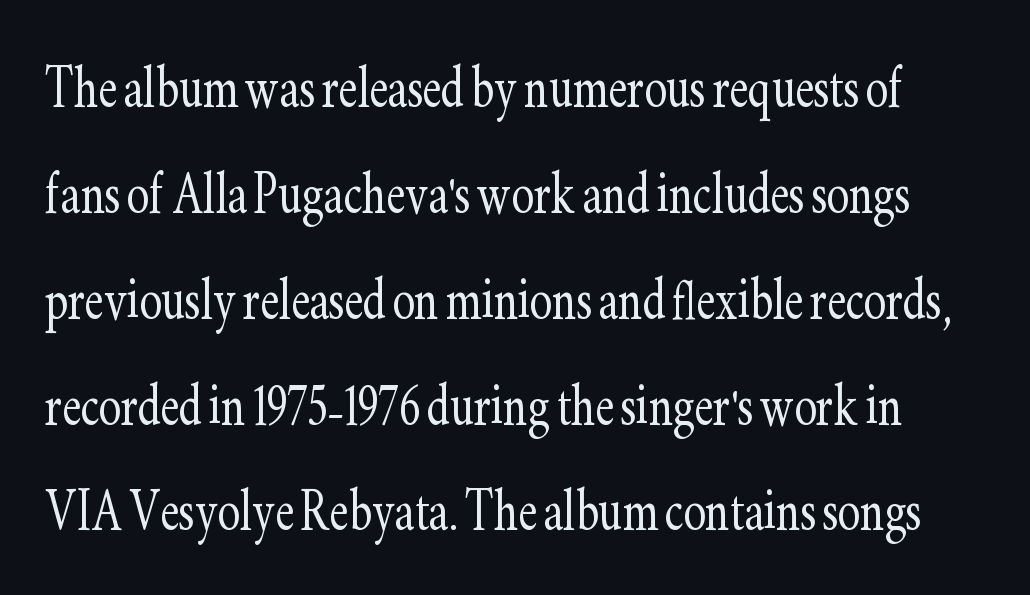
{"serif": "yes", "italic": "no", "bold": "no", "weight": "light", "width": "condensed", "stroke_contrast": "low", "x_height": "small", "monospaced": "no", "underline": "no", "line_spacing": "normal", "line_spacing_ratio": 1.58, "letter_spacing": "normal", "letter_spacing_em": 0.0, "glyph_px": 67}
